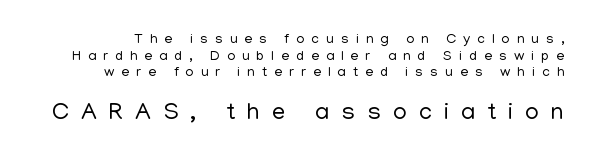
{"italic": "no", "bold": "no", "underline": "no", "line_spacing_ratio": 1.18, "letter_spacing": "wide", "letter_spacing_em": 0.5, "larger_block": "second", "size_ratio": 1.71, "glyph_px": 24}
